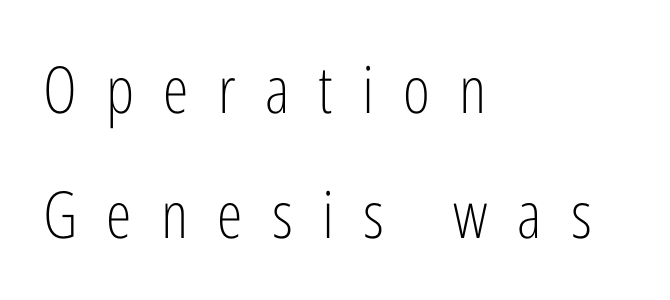
The image shows 65 px light, condensed sans-serif type, upright; set left-aligned, loose line spacing (1.92x), unusually wide letter spacing (+0.45 em), not underlined; low stroke contrast and a medium x-height.
